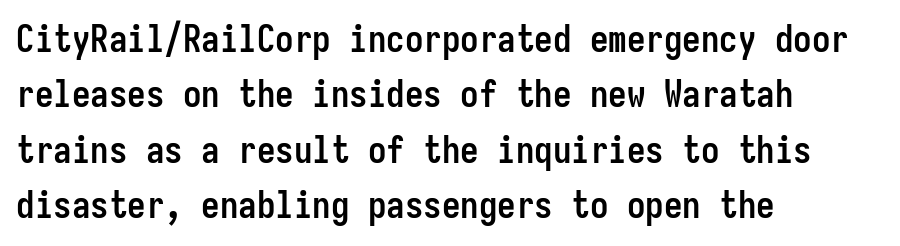
The image shows 37 px semibold, condensed sans-serif type, upright, monospaced; set left-aligned, normal line spacing (1.5x), normal letter spacing, not underlined; low stroke contrast and a medium x-height.
